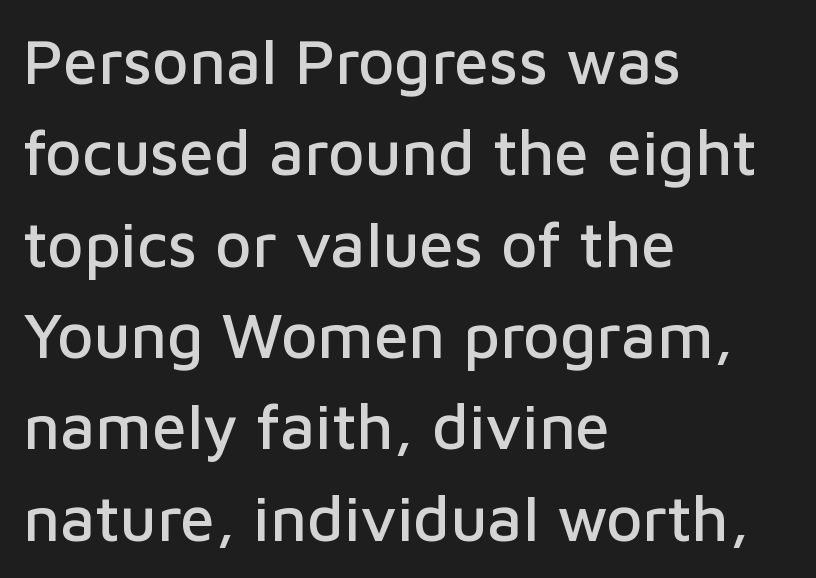
{"serif": "no", "italic": "no", "width": "normal", "stroke_contrast": "low", "x_height": "medium", "monospaced": "no", "underline": "no", "align": "left", "line_spacing": "normal", "line_spacing_ratio": 1.45, "letter_spacing": "normal", "letter_spacing_em": 0.0, "glyph_px": 63}
